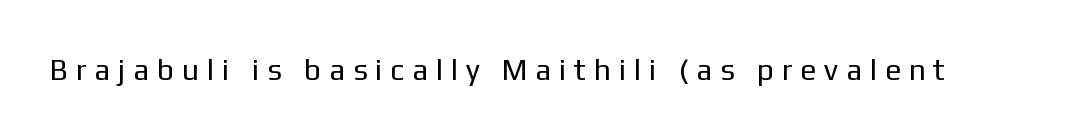
Nothing heavy about these letters — not bold at all. Each row of text sits above clean, open space. Tracking value appears strongly positive — letters spread wide. Notice how the stems are strictly vertical — no italics here. Serif or sans? Sans — the stroke terminals are bare. Proportional: the letters do not fall into vertical columns.
